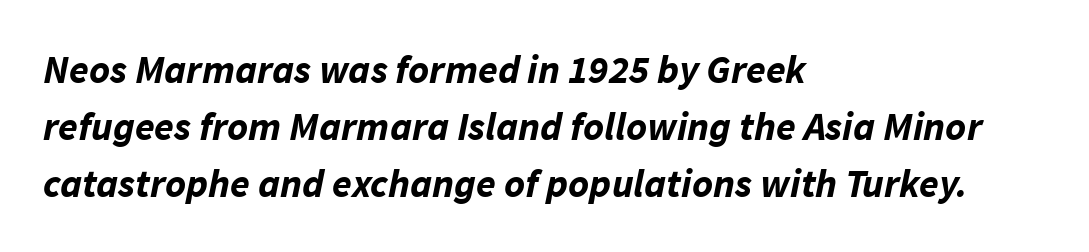
{"italic": "yes", "lean": "right", "slant_degrees": 11, "bold": "yes", "weight": "bold", "width": "normal", "stroke_contrast": "low", "x_height": "medium", "monospaced": "no", "underline": "no", "align": "left", "line_spacing": "normal", "line_spacing_ratio": 1.43, "letter_spacing": "normal", "letter_spacing_em": 0.0, "glyph_px": 40}
